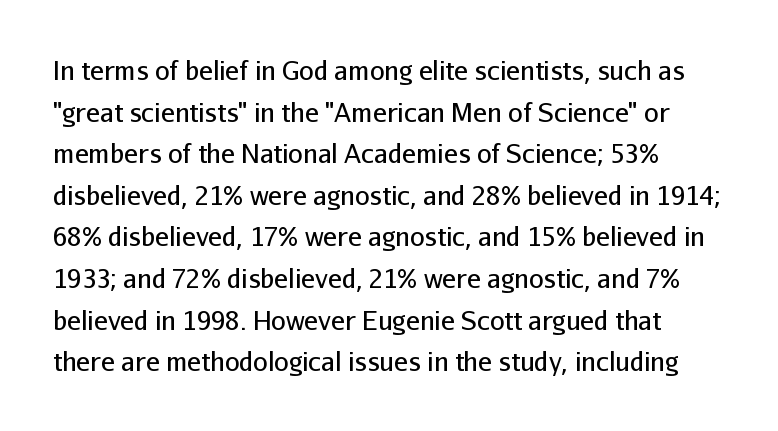
The image shows 26 px text type, upright; set normal line spacing (1.6x), normal letter spacing, not underlined.
